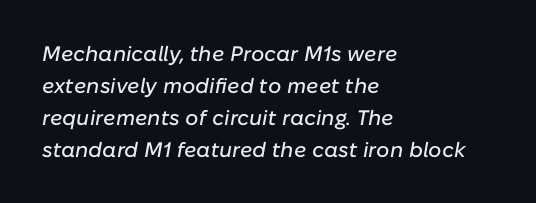
The type is set solid horizontally, with unmodified tracking. These lines are set flush left with a ragged right edge. Letters rest on an invisible, unmarked baseline. Evenly set lines give the paragraph a standard silhouette.
